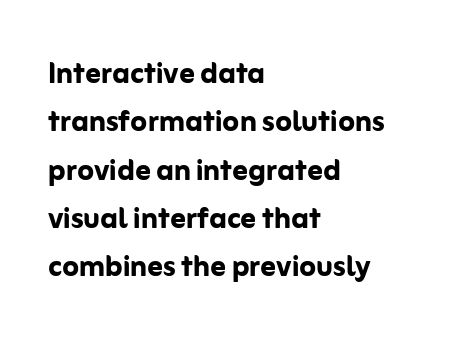
Q: Is the text bold? A: Yes.
Q: Is the text italic (slanted)? A: No, it is upright.
Q: Is the typeface a serif or a sans-serif typeface? A: Sans-serif.
Q: Is the text underlined? A: No.
Q: How is the paragraph aligned? A: Left-aligned.
Q: Is the spacing between letters normal or unusually wide? A: Normal.
Q: Is the spacing between lines tight, normal or loose? A: Normal.
Q: Width (condensed, normal, or wide)? A: Normal.
Q: Stroke contrast? A: Low.
Q: x-height? A: Medium.
Q: Monospaced? A: No.
